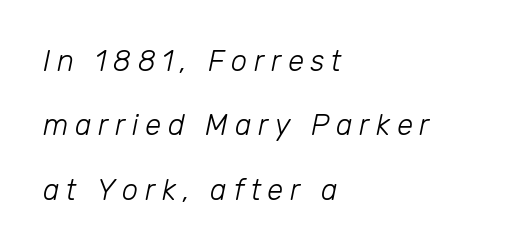
Q: Is the text bold? A: No.
Q: Is the text italic (slanted)? A: Yes, it leans right by about 12 degrees.
Q: Is the text underlined? A: No.
Q: How is the paragraph aligned? A: Left-aligned.
Q: Is the spacing between letters normal or unusually wide? A: Unusually wide.
Q: Is the spacing between lines tight, normal or loose? A: Loose.
Q: Width (condensed, normal, or wide)? A: Normal.
Q: Stroke contrast? A: Low.
Q: x-height? A: Medium.
Q: Monospaced? A: No.
